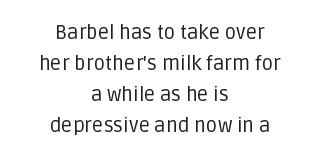
The image shows 20 px text type, upright; set centered, normal line spacing (1.55x), normal letter spacing, not underlined.
